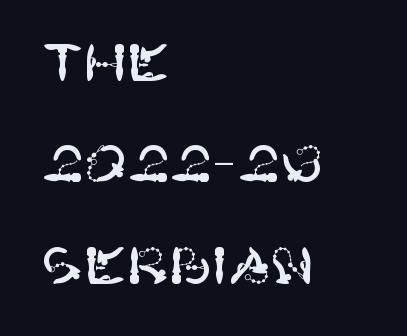
{"serif": "no", "italic": "no", "width": "normal", "stroke_contrast": "high", "x_height": "large", "underline": "no", "align": "left", "line_spacing": "loose", "line_spacing_ratio": 1.99, "letter_spacing": "normal", "letter_spacing_em": 0.0, "glyph_px": 51}
